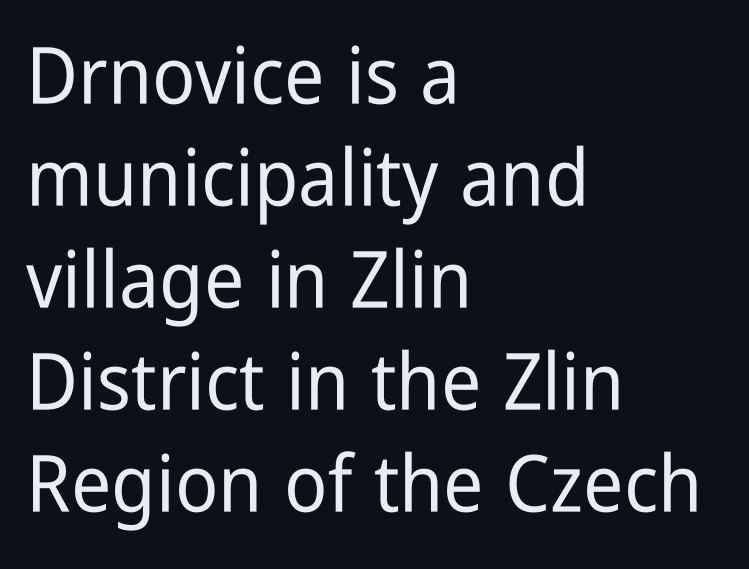
{"serif": "no", "italic": "no", "width": "condensed", "stroke_contrast": "low", "x_height": "medium", "monospaced": "no", "underline": "no", "align": "left", "line_spacing": "normal", "line_spacing_ratio": 1.29, "letter_spacing": "normal", "letter_spacing_em": 0.0, "glyph_px": 79}
